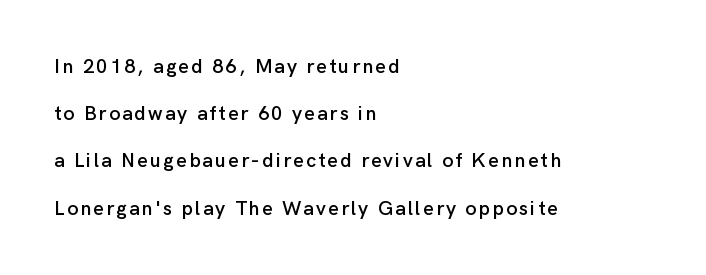
Q: Is the text italic (slanted)? A: No, it is upright.
Q: Is the text underlined? A: No.
Q: How is the paragraph aligned? A: Left-aligned.
Q: Is the spacing between lines tight, normal or loose? A: Loose.
